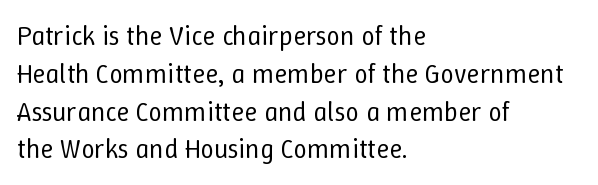
Q: Is the text bold? A: No.
Q: Is the text italic (slanted)? A: No, it is upright.
Q: Is the text underlined? A: No.
Q: How is the paragraph aligned? A: Left-aligned.
Q: Is the spacing between letters normal or unusually wide? A: Normal.
Q: Is the spacing between lines tight, normal or loose? A: Normal.
